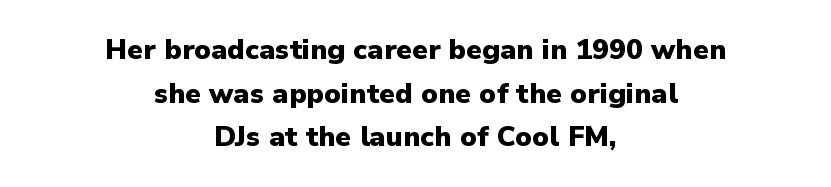
Rendered with straight, roman letterforms. The line texture is even and compact thanks to regular tracking. What's the leading like? Ordinary, nothing unusual. Quick note: underline off. The face used here is proportionally spaced, like ordinary book or web type. Students, this is bold: see how much ink each stroke carries.
